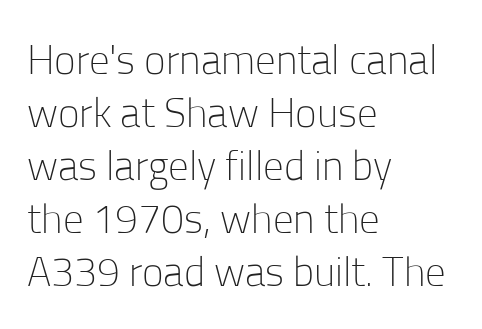
{"serif": "no", "italic": "no", "bold": "no", "weight": "light", "width": "normal", "stroke_contrast": "low", "x_height": "medium", "monospaced": "no", "underline": "no", "align": "left", "line_spacing": "normal", "line_spacing_ratio": 1.29, "letter_spacing": "normal", "letter_spacing_em": 0.0, "glyph_px": 41}
